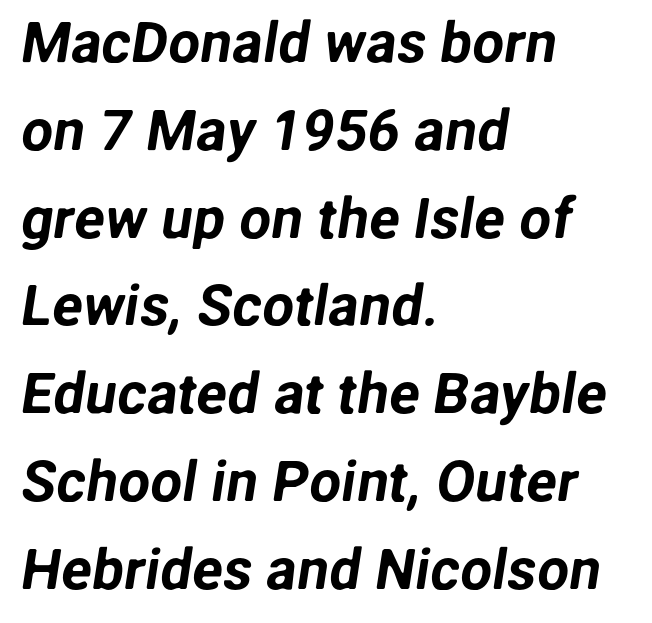
{"serif": "no", "width": "normal", "stroke_contrast": "low", "x_height": "medium", "monospaced": "no", "underline": "no", "align": "left", "line_spacing": "normal", "line_spacing_ratio": 1.54, "letter_spacing": "normal", "letter_spacing_em": 0.0, "glyph_px": 57}
